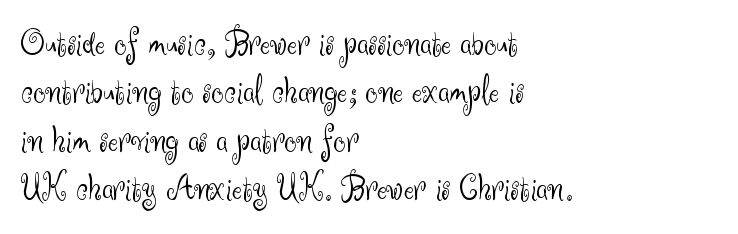
{"serif": "no", "italic": "no", "bold": "no", "weight": "light", "width": "normal", "stroke_contrast": "medium", "x_height": "small", "monospaced": "no", "underline": "no", "align": "left", "line_spacing": "normal", "line_spacing_ratio": 1.27, "letter_spacing": "normal", "letter_spacing_em": 0.0, "glyph_px": 38}
